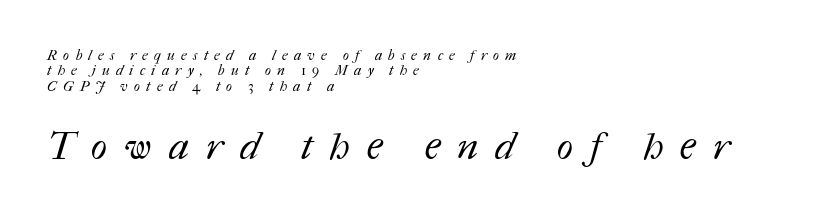
The image shows 38 px regular-weight type; set left-aligned, tight line spacing (1.1x), unusually wide letter spacing (+0.45 em), not underlined; the second (bottom) block is 2.71x larger; medium stroke contrast and a medium x-height.
